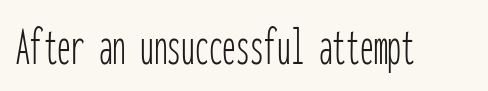
{"serif": "no", "italic": "no", "bold": "no", "weight": "thin", "width": "condensed", "stroke_contrast": "low", "x_height": "medium", "monospaced": "yes", "underline": "no", "letter_spacing": "normal", "letter_spacing_em": 0.0, "glyph_px": 55}
